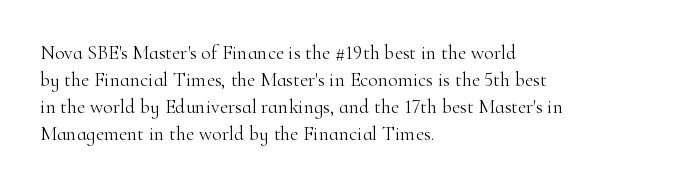
This sample uses an upright cut, with every glyph sitting square on the baseline. Reading down the column, the eye jumps a familiar distance to each next line. The horizontal fit of the characters is conventional and even. This is not heavy type; no bold has been used.
